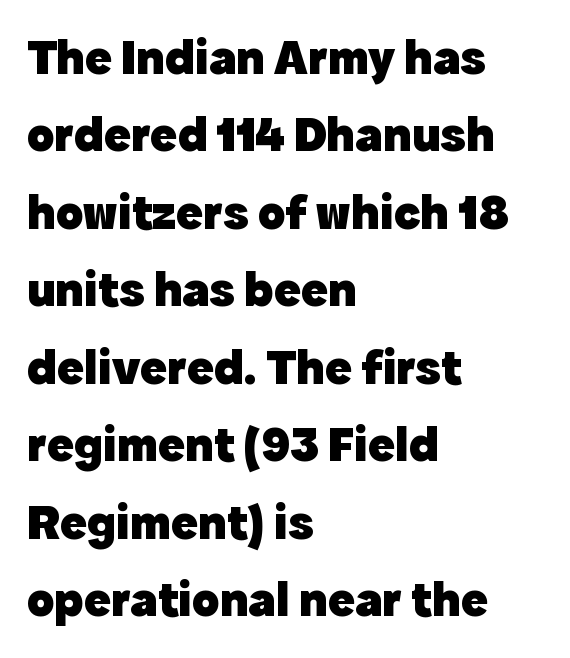
Designer's note — italics off, roman on. The lines in this sample share a left origin and differ only in where they stop. Set as a true bold cut, around the 700 mark. The rendering keeps characters at their native spacing.
